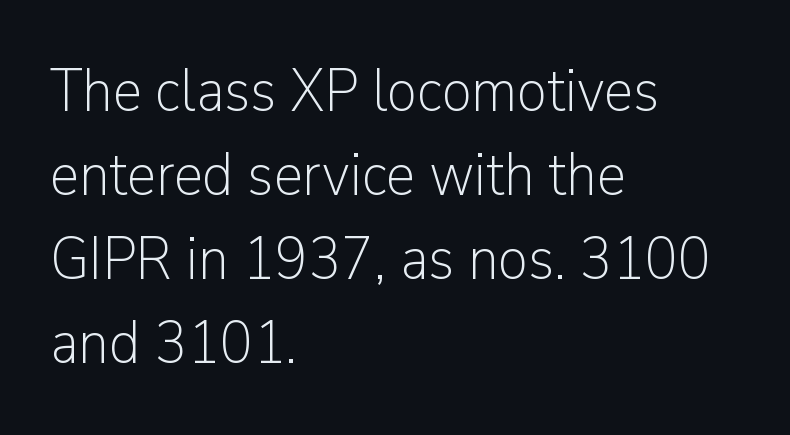
{"serif": "no", "italic": "no", "bold": "no", "weight": "light", "width": "normal", "stroke_contrast": "low", "x_height": "medium", "monospaced": "no", "underline": "no", "align": "left", "line_spacing": "normal", "line_spacing_ratio": 1.4, "letter_spacing": "normal", "letter_spacing_em": 0.0, "glyph_px": 60}
